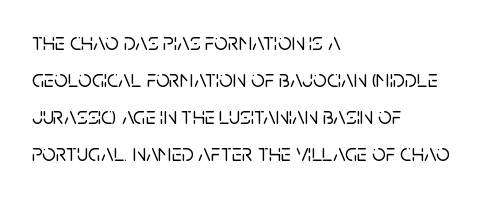
This is roman type, the default non-slanted kind. The lines in this sample share a left origin and differ only in where they stop. Glance below the letters and you will spot only blank space. The line-height multiplier appears to be the usual default. No extra tracking has been applied to these lines.
